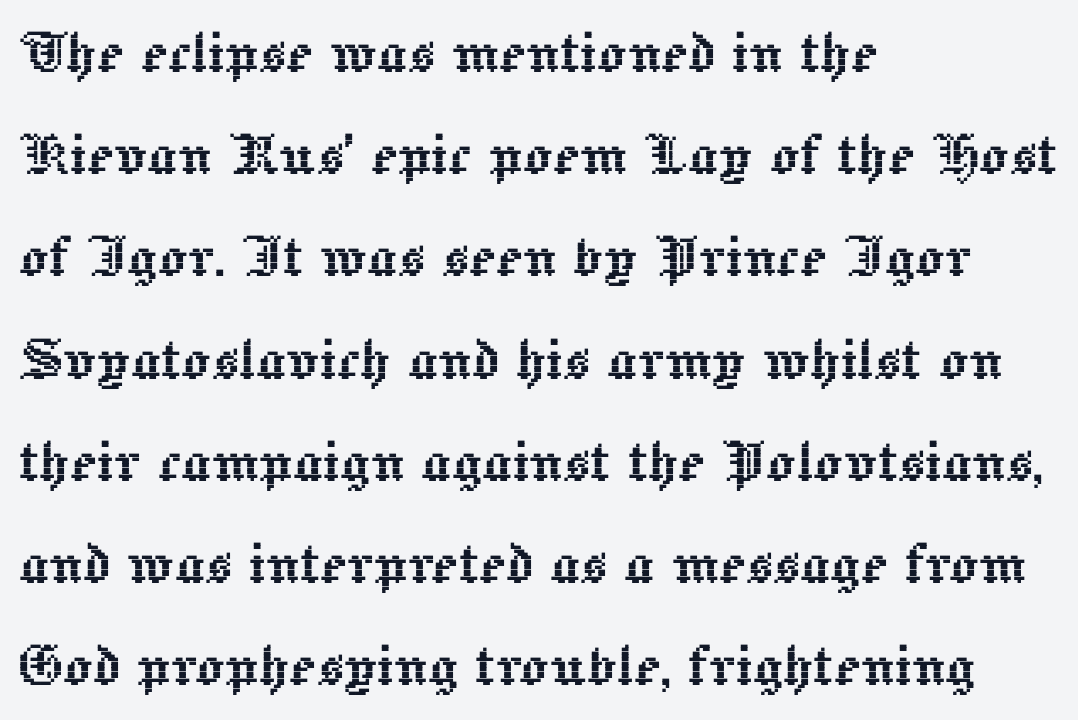
{"italic": "no", "width": "normal", "x_height": "medium", "monospaced": "no", "underline": "no", "align": "left", "line_spacing": "normal", "line_spacing_ratio": 1.44, "letter_spacing": "normal", "letter_spacing_em": 0.0, "glyph_px": 71}
